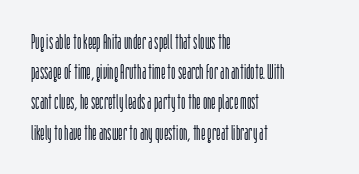
{"italic": "no", "bold": "no", "underline": "no", "align": "left", "line_spacing": "normal", "line_spacing_ratio": 1.44, "letter_spacing": "normal", "letter_spacing_em": 0.0, "glyph_px": 21}
